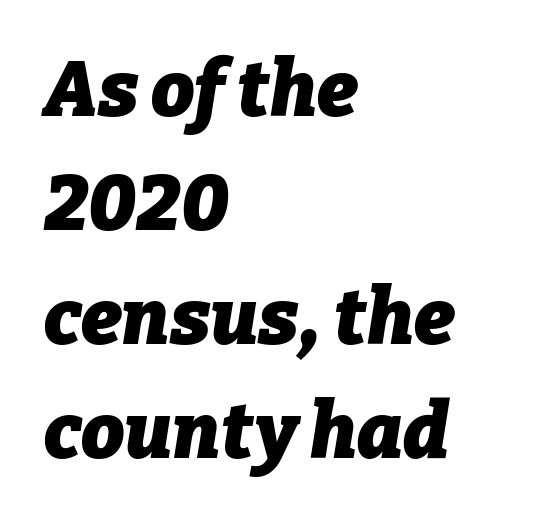
{"italic": "yes", "lean": "right", "slant_degrees": 9, "bold": "yes", "weight": "heavy", "width": "normal", "stroke_contrast": "low", "x_height": "medium", "monospaced": "no", "underline": "no", "align": "left", "line_spacing": "normal", "line_spacing_ratio": 1.48, "letter_spacing": "normal", "letter_spacing_em": 0.0, "glyph_px": 77}
